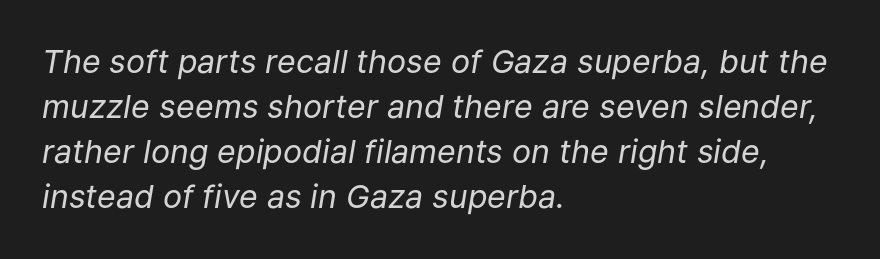
On a weight scale, this lands at 450 or below. Compared with ordinary roman type, these characters are visibly tilted. Descender tails drop into unmarked territory. Characters follow at the spacing the type designer built in. In terms of leading, this rendering sits right in the middle.
